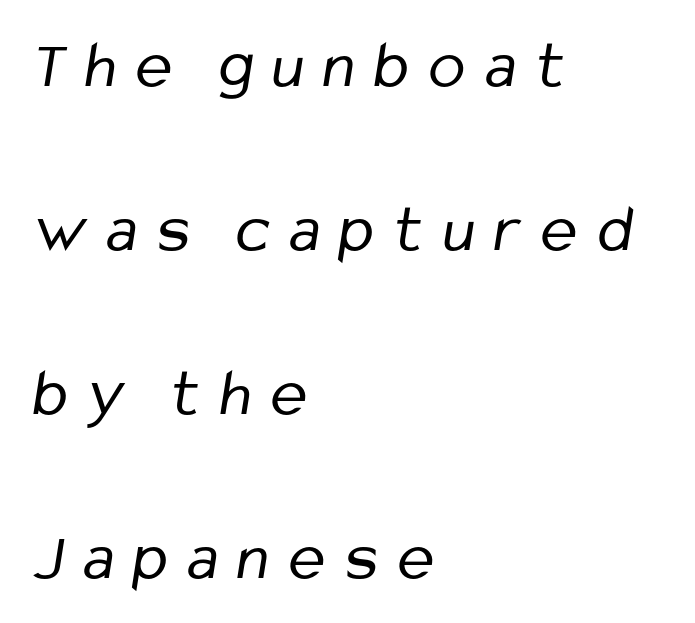
The image shows 68 px regular-weight, condensed sans-serif type; set left-aligned, loose line spacing (2.41x), unusually wide letter spacing (+0.29 em), not underlined; low stroke contrast and a medium x-height.
